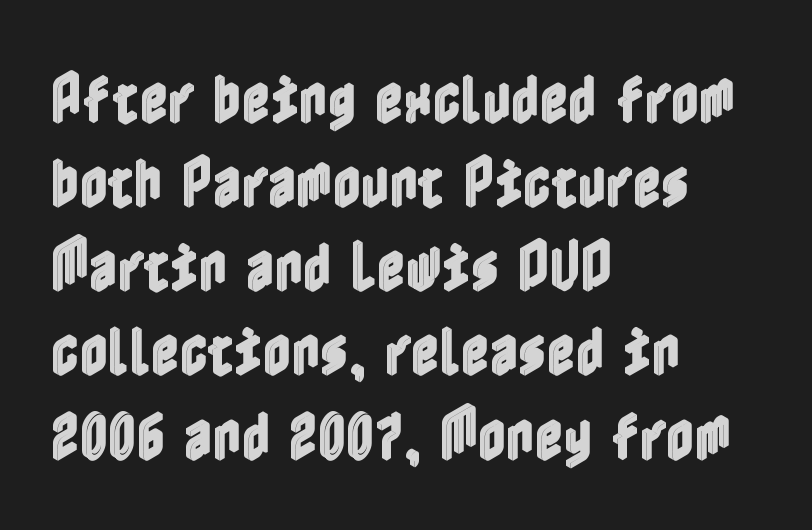
The image shows 55 px condensed type, upright; set left-aligned, normal line spacing (1.53x), normal letter spacing, not underlined; a medium x-height.
